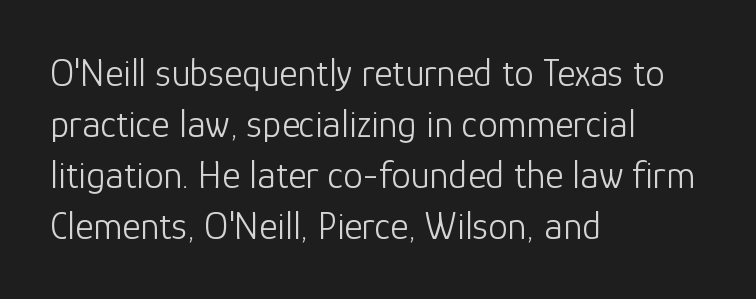
The image shows 39 px light sans-serif type, upright; set left-aligned, normal line spacing (1.31x), normal letter spacing, not underlined; low stroke contrast and a medium x-height.
